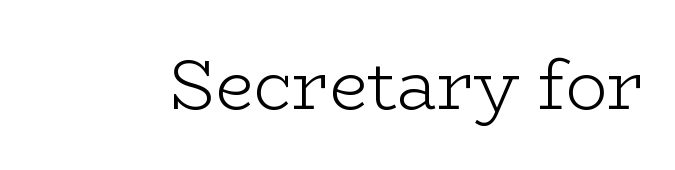
{"serif": "yes", "italic": "no", "bold": "no", "weight": "light", "width": "wide", "stroke_contrast": "low", "x_height": "medium", "monospaced": "no", "underline": "no", "letter_spacing": "normal", "letter_spacing_em": 0.0, "glyph_px": 69}
